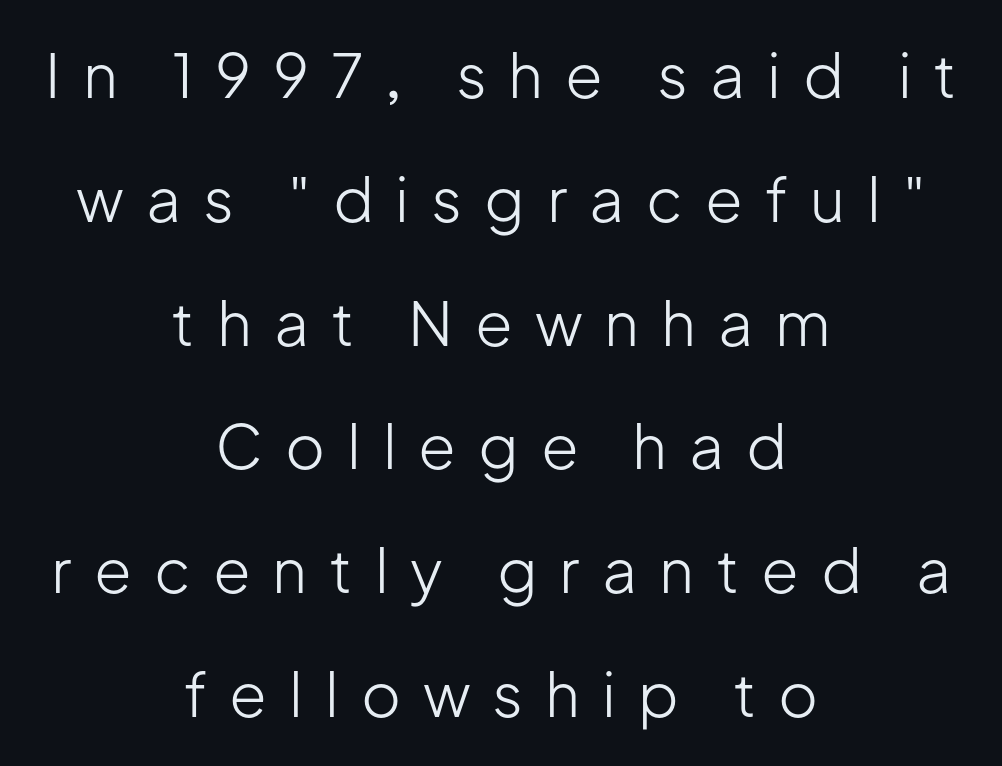
The image shows 61 px light sans-serif type, upright; set centered, loose line spacing (2.03x), unusually wide letter spacing (+0.36 em), not underlined; low stroke contrast and a medium x-height.
